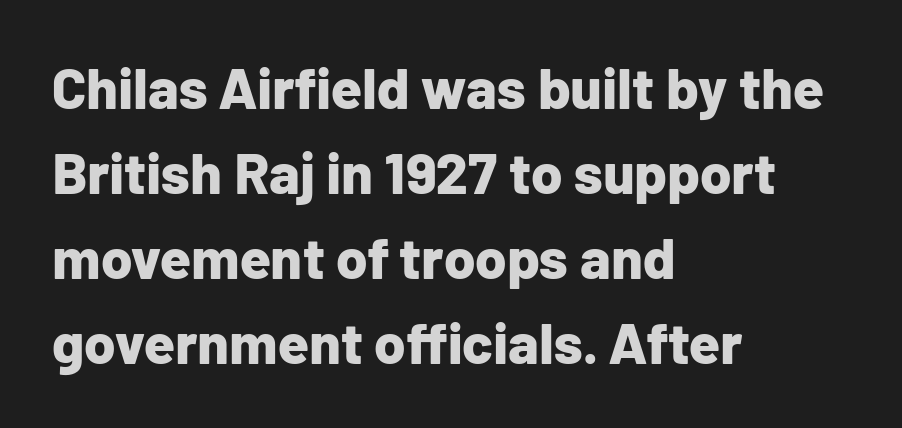
The image shows 57 px bold sans-serif type, upright; set left-aligned, normal line spacing (1.49x), normal letter spacing, not underlined; low stroke contrast and a medium x-height.
